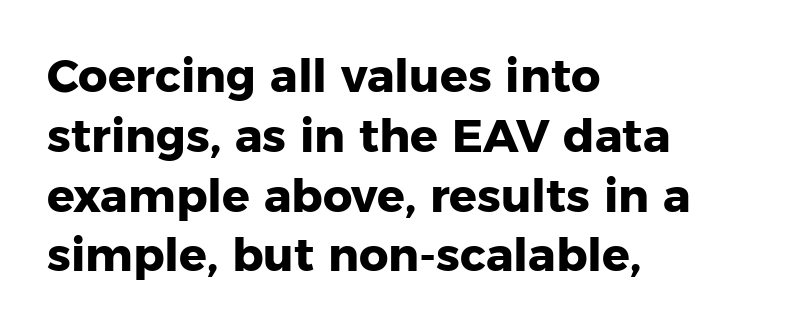
{"serif": "no", "italic": "no", "bold": "yes", "weight": "heavy", "width": "normal", "stroke_contrast": "low", "x_height": "medium", "monospaced": "no", "underline": "no", "align": "left", "line_spacing": "normal", "line_spacing_ratio": 1.3, "letter_spacing": "normal", "letter_spacing_em": 0.0, "glyph_px": 46}
